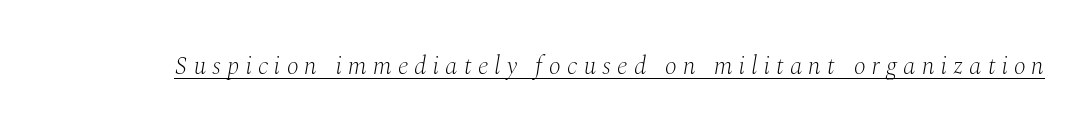
{"italic": "yes", "lean": "right", "slant_degrees": 10, "bold": "no", "underline": "yes", "letter_spacing": "wide", "letter_spacing_em": 0.25, "glyph_px": 25}
